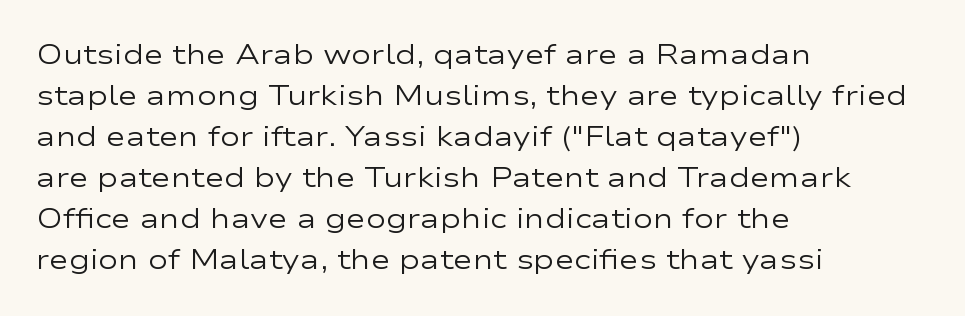
{"italic": "no", "bold": "no", "underline": "no", "align": "left", "line_spacing": "normal", "line_spacing_ratio": 1.52, "letter_spacing": "normal", "letter_spacing_em": 0.0, "glyph_px": 27}
